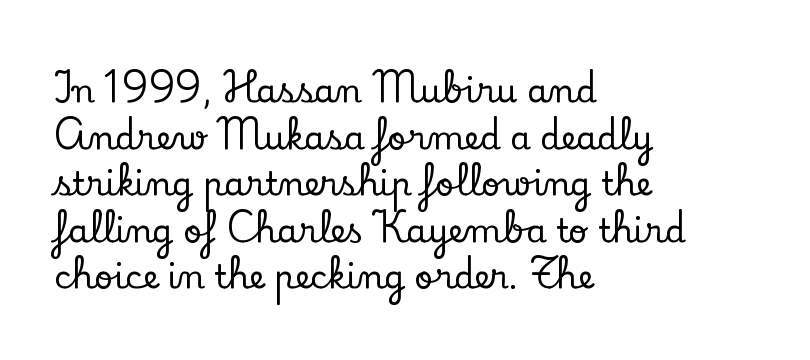
Q: Is the text italic (slanted)? A: No, it is upright.
Q: Is the typeface a serif or a sans-serif typeface? A: Serif.
Q: Is the text underlined? A: No.
Q: How is the paragraph aligned? A: Left-aligned.
Q: Is the spacing between letters normal or unusually wide? A: Normal.
Q: Is the spacing between lines tight, normal or loose? A: Normal.
Q: Width (condensed, normal, or wide)? A: Normal.
Q: Stroke contrast? A: Low.
Q: x-height? A: Small.
Q: Monospaced? A: No.
